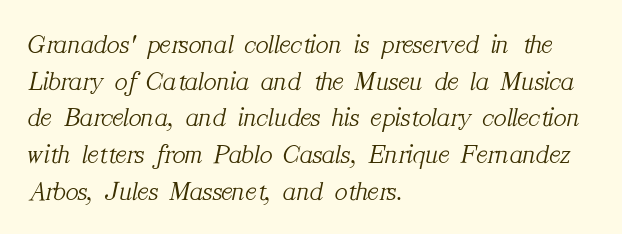
Quick note: underline off. The passage shown has conventional tracking throughout. Is the type heavy? It reads as light-to-regular instead. Slant detected: the letters are inclined. Vertically, the passage feels balanced, rows spaced as you'd expect. Casual observation: everything's shoved over to the left.
